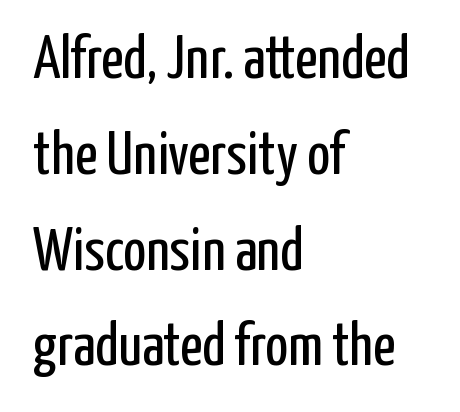
{"serif": "no", "italic": "no", "bold": "no", "weight": "regular", "width": "condensed", "stroke_contrast": "low", "x_height": "medium", "monospaced": "no", "underline": "no", "align": "left", "line_spacing": "normal", "line_spacing_ratio": 1.57, "letter_spacing": "normal", "letter_spacing_em": 0.0, "glyph_px": 61}
